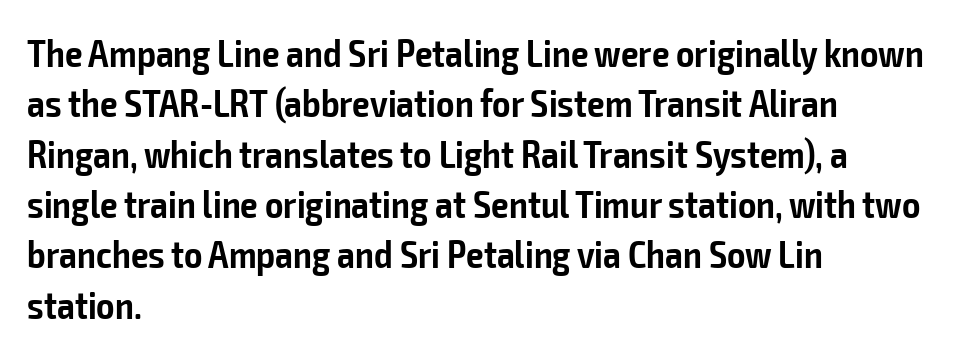
The image shows 39 px semibold, condensed sans-serif type, upright; set left-aligned, normal line spacing (1.29x), normal letter spacing, not underlined; low stroke contrast and a medium x-height.
